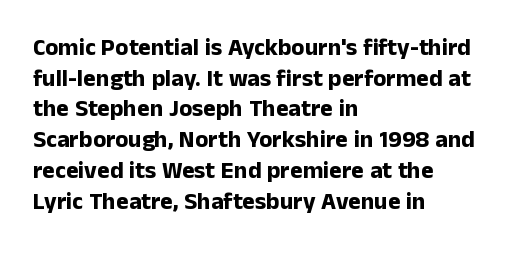
The image shows 24 px bold type, upright; set left-aligned, normal line spacing (1.28x), normal letter spacing, not underlined.
